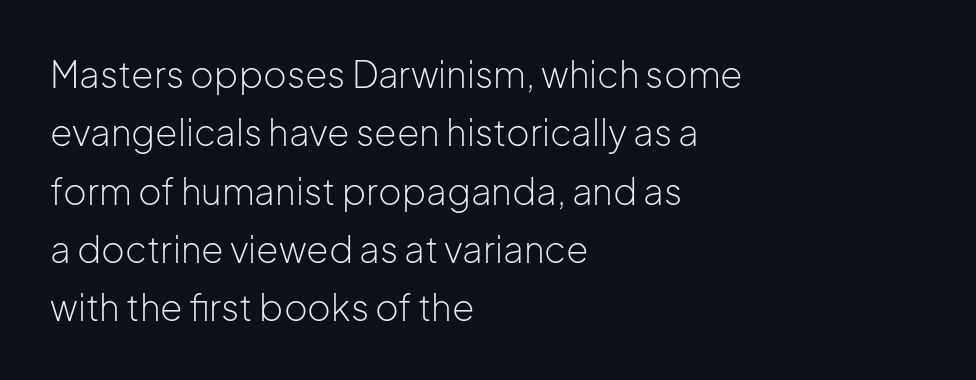
The image shows 36 px light sans-serif type, upright; set left-aligned, normal line spacing (1.62x), normal letter spacing, not underlined; low stroke contrast and a medium x-height.
